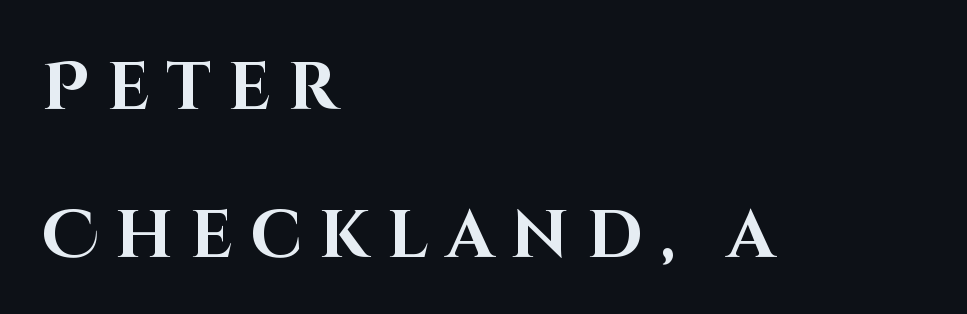
Q: Is the text bold? A: Yes.
Q: Is the text italic (slanted)? A: No, it is upright.
Q: Is the typeface a serif or a sans-serif typeface? A: Sans-serif.
Q: Is the text underlined? A: No.
Q: How is the paragraph aligned? A: Left-aligned.
Q: Is the spacing between letters normal or unusually wide? A: Unusually wide.
Q: Is the spacing between lines tight, normal or loose? A: Loose.
Q: Width (condensed, normal, or wide)? A: Normal.
Q: Stroke contrast? A: High.
Q: x-height? A: Large.
Q: Monospaced? A: No.
